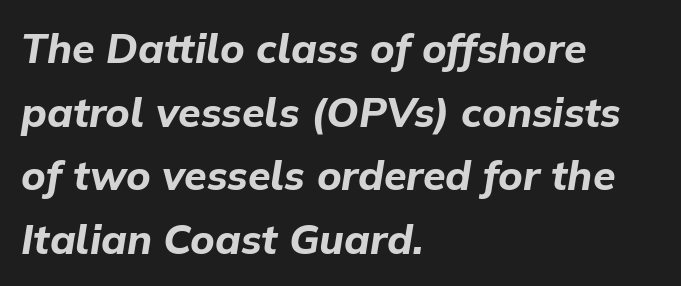
Do the characters align in a grid? No, the font is proportional. You'd pick this weight for a headline — it's a proper bold. Quick note: italic. Compared with a centered layout, this one pins lines to the left instead.
